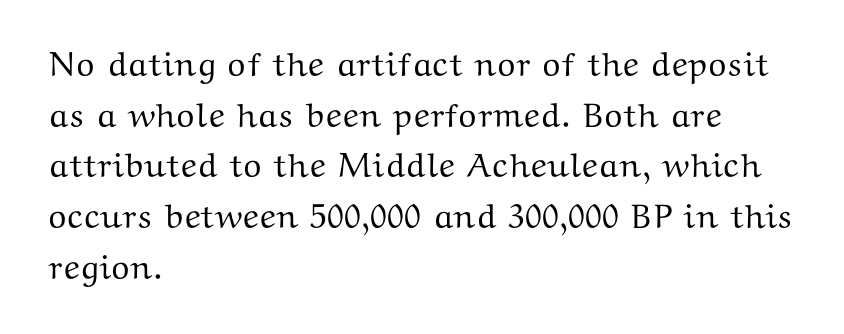
The image shows 34 px wide serif type, upright; set left-aligned, normal line spacing (1.49x), normal letter spacing, not underlined; medium stroke contrast and a medium x-height.
